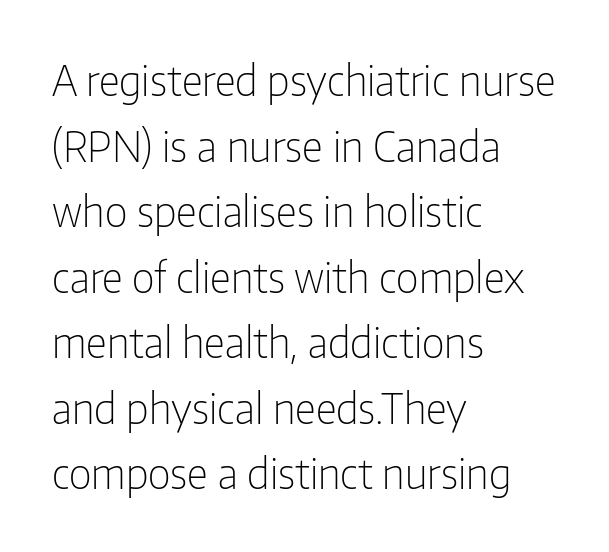
The image shows 42 px light, condensed sans-serif type, upright; set left-aligned, normal line spacing (1.56x), normal letter spacing, not underlined; low stroke contrast and a medium x-height.
